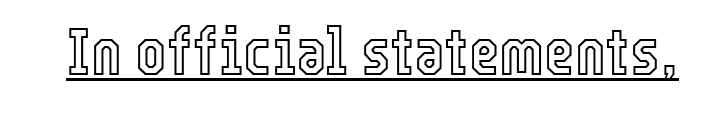
The image shows 66 px condensed type, upright; set normal letter spacing, underlined; a medium x-height.
